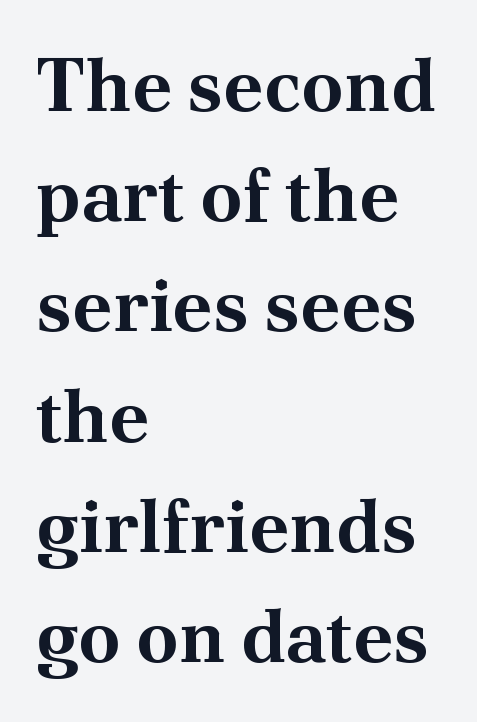
Q: Is the text bold? A: Yes.
Q: Is the text italic (slanted)? A: No, it is upright.
Q: Is the typeface a serif or a sans-serif typeface? A: Serif.
Q: Is the text underlined? A: No.
Q: How is the paragraph aligned? A: Left-aligned.
Q: Is the spacing between letters normal or unusually wide? A: Normal.
Q: Is the spacing between lines tight, normal or loose? A: Normal.
Q: Width (condensed, normal, or wide)? A: Normal.
Q: Stroke contrast? A: Medium.
Q: x-height? A: Small.
Q: Monospaced? A: No.
